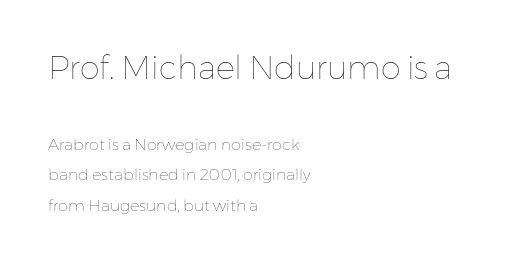
{"italic": "no", "bold": "no", "weight": "thin", "width": "normal", "stroke_contrast": "low", "x_height": "medium", "monospaced": "no", "underline": "no", "align": "left", "line_spacing_ratio": 1.89, "letter_spacing": "normal", "letter_spacing_em": 0.0, "larger_block": "first", "size_ratio": 2.0, "glyph_px": 32}
